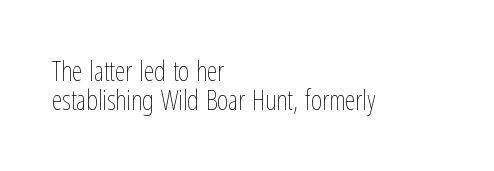
Letter spacing: default. Cramped leading. No heavy texture on the line: the type isn't bold. The compositor pushed each line to the left boundary.
